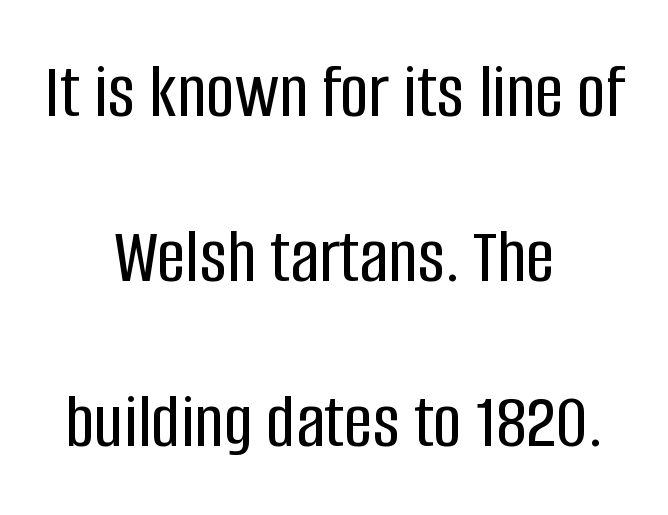
Successive baselines arrive slowly, with a big drop between each. Unmarked baselines from the first word to the last. The face used here is a sans, in the tradition of grotesques and geometrics. Teacher's note: observe the equal gaps on both sides — that is centered alignment.
